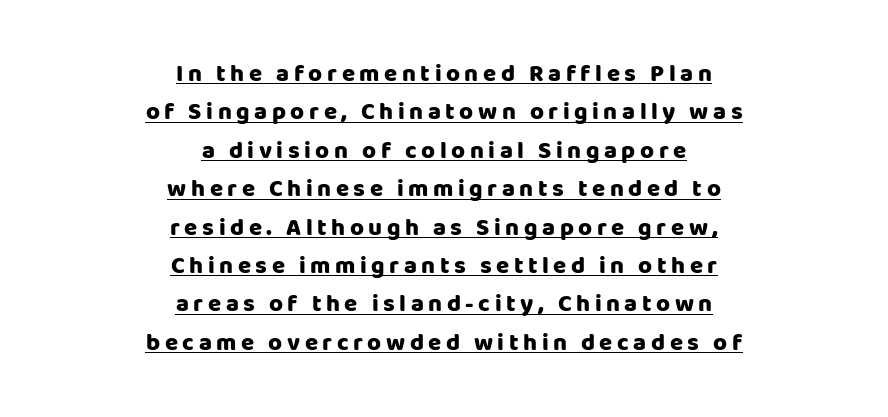
Q: Is the text bold? A: Yes.
Q: Is the text italic (slanted)? A: No, it is upright.
Q: Is the text underlined? A: Yes.
Q: How is the paragraph aligned? A: Centered.
Q: Is the spacing between lines tight, normal or loose? A: Normal.
